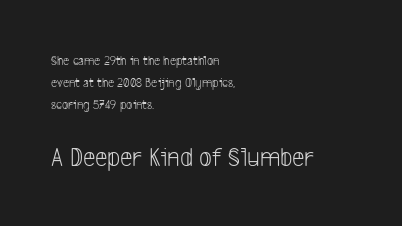
The image shows 28 px light, condensed sans-serif type; set left-aligned, normal line spacing (1.57x), normal letter spacing, not underlined; the second (bottom) block is 2.0x larger; low stroke contrast and a medium x-height.
